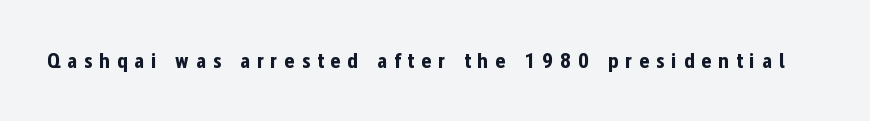
The image shows 22 px bold type, upright; set unusually wide letter spacing (+0.31 em), not underlined.
